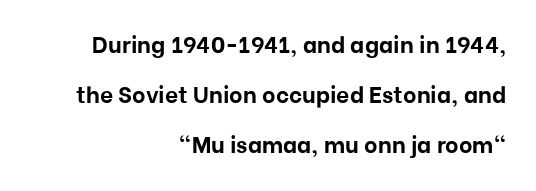
The font's upright variant was chosen for this text. In CSS terms this would be text-align: right. Tracking value appears to be zero — textbook default spacing. The zone under the glyphs is completely vacant.
